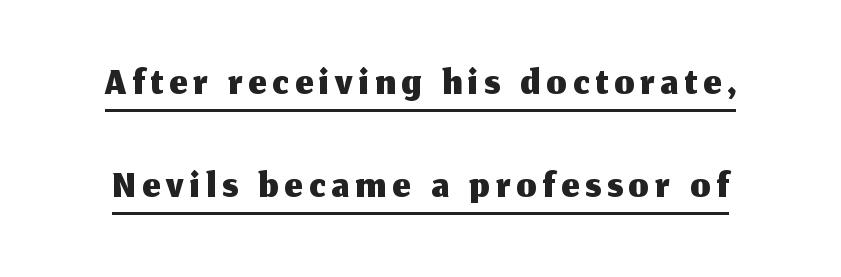
Q: Is the text italic (slanted)? A: No, it is upright.
Q: Is the typeface a serif or a sans-serif typeface? A: Sans-serif.
Q: Is the text underlined? A: Yes.
Q: Is the spacing between lines tight, normal or loose? A: Normal.
Q: Width (condensed, normal, or wide)? A: Normal.
Q: Stroke contrast? A: Medium.
Q: x-height? A: Medium.
Q: Monospaced? A: No.
